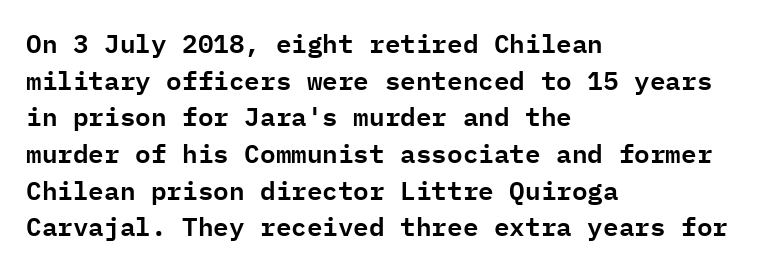
Here the glyphs are tracked normally, forming tight word shapes. Upright lettering throughout. Underline: absent. The lines are quadded left.
